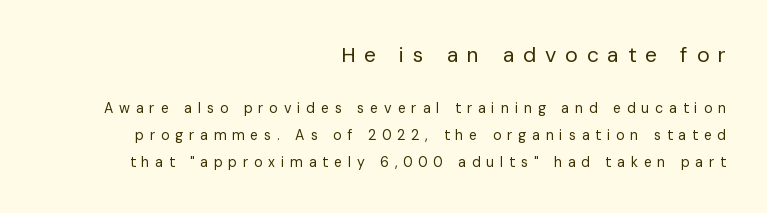
Q: Is the text bold? A: No.
Q: Is the text italic (slanted)? A: No, it is upright.
Q: Is the text underlined? A: No.
Q: How is the paragraph aligned? A: Right-aligned.
Q: Is the spacing between letters normal or unusually wide? A: Unusually wide.
Q: Is the spacing between lines tight, normal or loose? A: Loose.
Q: Which block of text is set in a larger size, the first (top) or the second (bottom)? A: The first (top) one.
